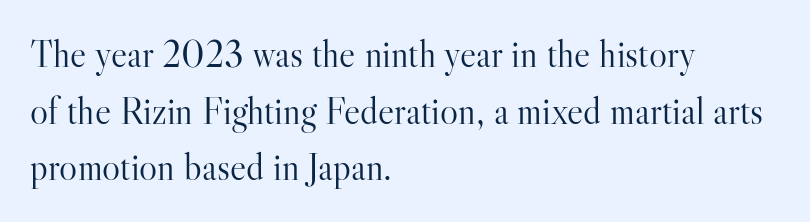
Unlike a clean sans, this face finishes its strokes with serifs. A typesetter would call this zero additional tracking. A typesetter would call this proportional, since set widths differ per character. Does the copy run flush right? No — it runs flush left. Compared with a typical body face, this is equally light or lighter still. Glance below the letters and you will spot only blank space.
